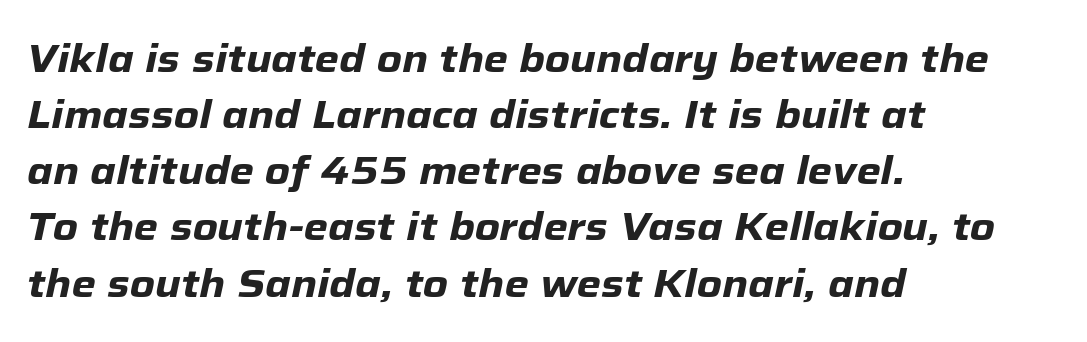
The image shows 39 px heavy type, italic (leaning right); set left-aligned, normal line spacing (1.44x), normal letter spacing, not underlined; low stroke contrast and a medium x-height.
